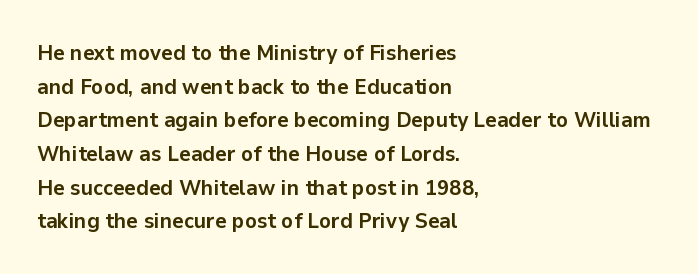
{"italic": "no", "bold": "yes", "underline": "no", "align": "left", "line_spacing": "normal", "line_spacing_ratio": 1.53, "letter_spacing": "normal", "letter_spacing_em": 0.0, "glyph_px": 22}
